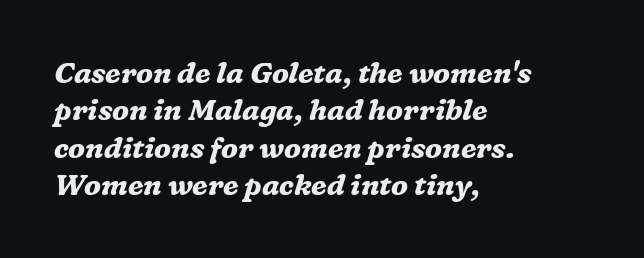
Q: Is the text bold? A: Yes.
Q: Is the text italic (slanted)? A: Yes, it leans right by about 16 degrees.
Q: Is the typeface a serif or a sans-serif typeface? A: Serif.
Q: Is the text underlined? A: No.
Q: How is the paragraph aligned? A: Left-aligned.
Q: Is the spacing between letters normal or unusually wide? A: Normal.
Q: Is the spacing between lines tight, normal or loose? A: Normal.
Q: Width (condensed, normal, or wide)? A: Normal.
Q: Stroke contrast? A: Medium.
Q: x-height? A: Medium.
Q: Monospaced? A: No.
